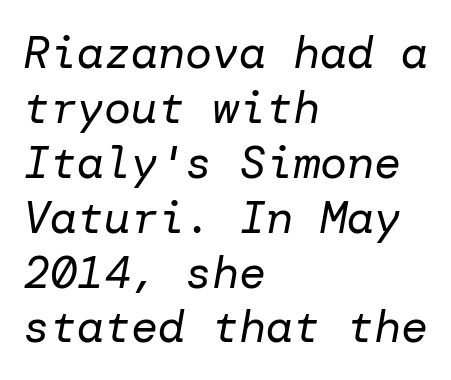
Q: Is the text bold? A: No.
Q: Is the text italic (slanted)? A: Yes, it leans right by about 10 degrees.
Q: Is the text underlined? A: No.
Q: How is the paragraph aligned? A: Left-aligned.
Q: Is the spacing between letters normal or unusually wide? A: Normal.
Q: Width (condensed, normal, or wide)? A: Normal.
Q: Stroke contrast? A: Low.
Q: x-height? A: Medium.
